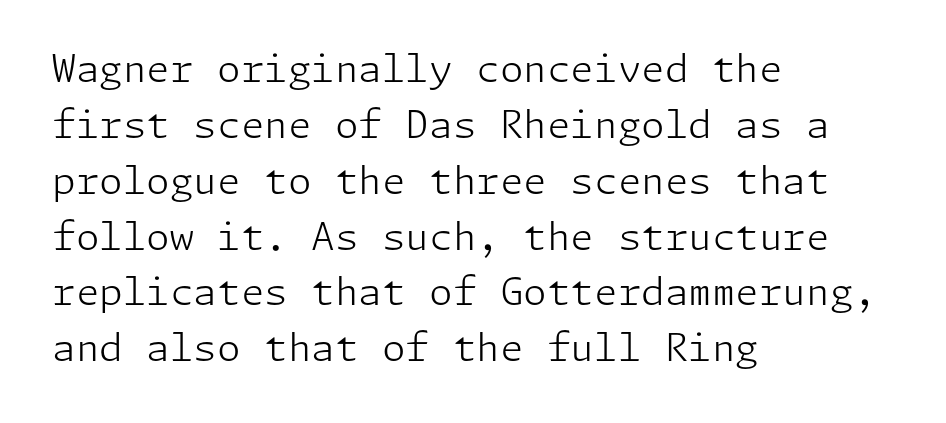
{"serif": "no", "italic": "no", "bold": "no", "weight": "light", "width": "normal", "stroke_contrast": "low", "x_height": "medium", "underline": "no", "align": "left", "line_spacing": "normal", "line_spacing_ratio": 1.47, "letter_spacing": "normal", "letter_spacing_em": 0.0, "glyph_px": 38}
